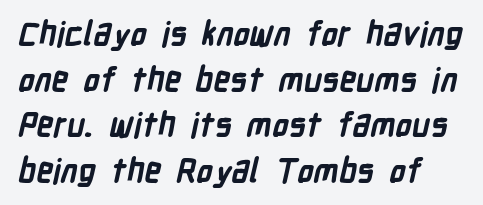
{"serif": "no", "bold": "yes", "weight": "bold", "width": "condensed", "stroke_contrast": "low", "x_height": "medium", "monospaced": "no", "underline": "no", "align": "left", "line_spacing": "normal", "line_spacing_ratio": 1.38, "letter_spacing": "normal", "letter_spacing_em": 0.0, "glyph_px": 33}
